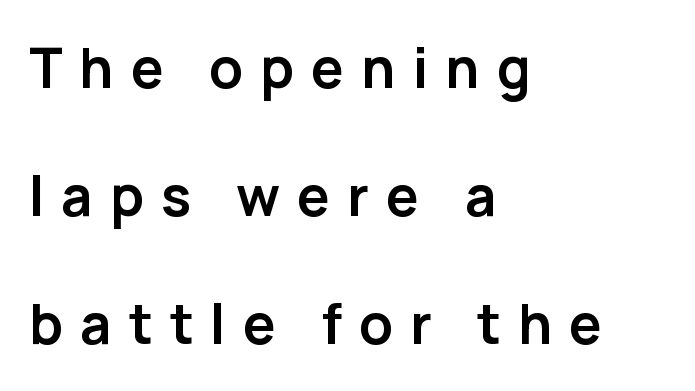
Stroke thickness is high; the sample reads as a true bold. Notice how the stems are strictly vertical — no italics here. Proportional: the letters do not fall into vertical columns. Where is the straight margin? On the left. Words appear elongated and porous because spacing is wide.
